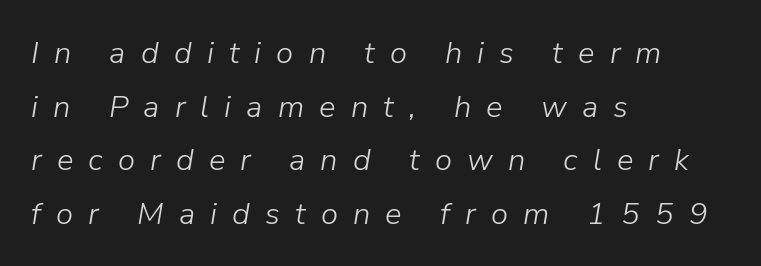
Q: Is the text bold? A: No.
Q: Is the text italic (slanted)? A: Yes, it leans right by about 9 degrees.
Q: Is the text underlined? A: No.
Q: How is the paragraph aligned? A: Left-aligned.
Q: Is the spacing between letters normal or unusually wide? A: Unusually wide.
Q: Width (condensed, normal, or wide)? A: Normal.
Q: Stroke contrast? A: Low.
Q: x-height? A: Medium.
Q: Monospaced? A: No.
